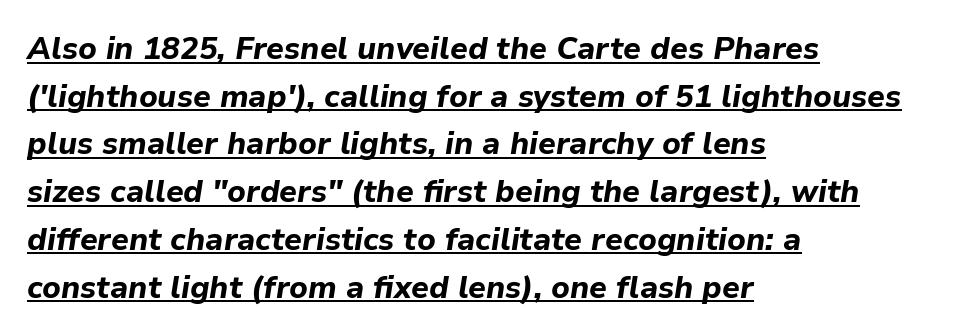
{"italic": "yes", "lean": "right", "slant_degrees": 9, "bold": "yes", "weight": "bold", "width": "normal", "stroke_contrast": "low", "x_height": "medium", "monospaced": "no", "underline": "yes", "align": "left", "line_spacing": "normal", "line_spacing_ratio": 1.54, "letter_spacing": "normal", "letter_spacing_em": 0.0, "glyph_px": 31}
